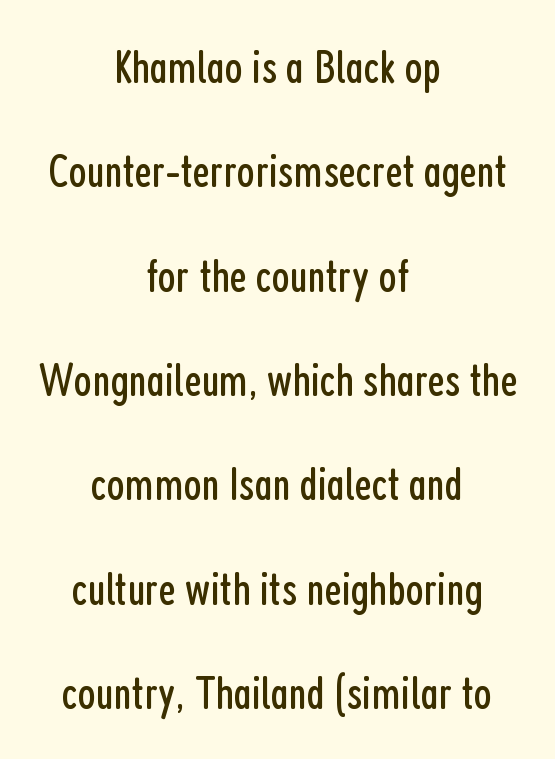
Baseline-to-baseline distance is far greater than the letter height. You could not count columns in this text — the font is proportionally spaced. Glance below the letters and you will spot only blank space. The type is set solid horizontally, with unmodified tracking. The passage shown is typeset with a sans-serif family.
